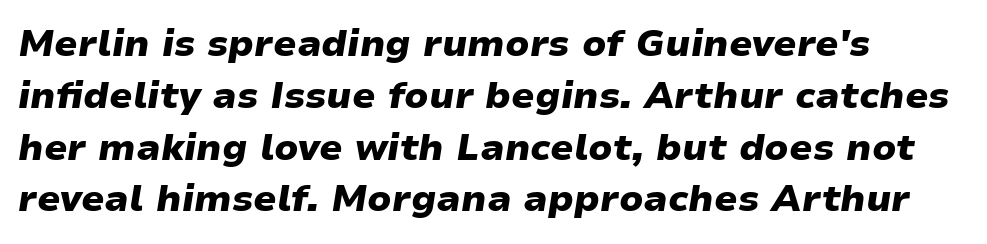
The image shows 37 px heavy, wide type, italic (leaning right); set left-aligned, normal line spacing (1.4x), normal letter spacing, not underlined; low stroke contrast and a medium x-height.
